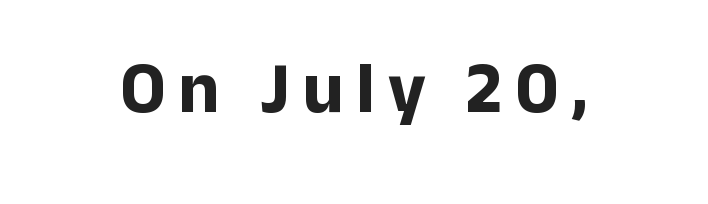
The image shows 72 px bold sans-serif type, upright; set centered, not underlined; low stroke contrast and a medium x-height.
